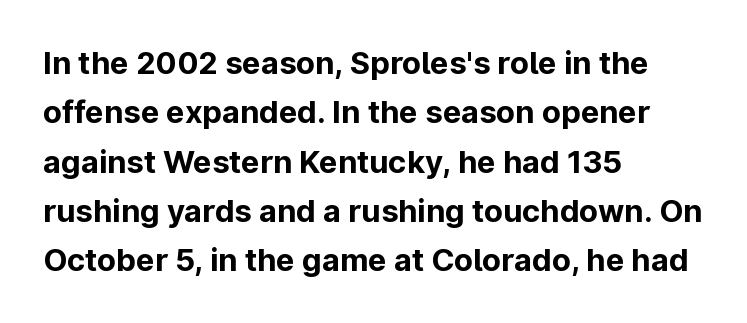
Q: Is the text bold? A: Yes.
Q: Is the text italic (slanted)? A: No, it is upright.
Q: Is the typeface a serif or a sans-serif typeface? A: Sans-serif.
Q: Is the text underlined? A: No.
Q: How is the paragraph aligned? A: Left-aligned.
Q: Is the spacing between letters normal or unusually wide? A: Normal.
Q: Is the spacing between lines tight, normal or loose? A: Normal.
Q: Width (condensed, normal, or wide)? A: Normal.
Q: Stroke contrast? A: Low.
Q: x-height? A: Medium.
Q: Monospaced? A: No.
